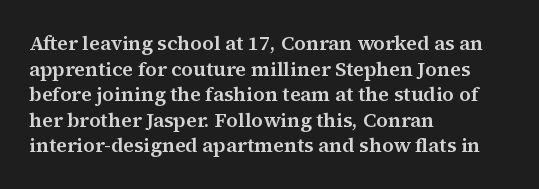
Q: Is the text italic (slanted)? A: No, it is upright.
Q: Is the text underlined? A: No.
Q: How is the paragraph aligned? A: Left-aligned.
Q: Is the spacing between letters normal or unusually wide? A: Normal.
Q: Is the spacing between lines tight, normal or loose? A: Normal.
